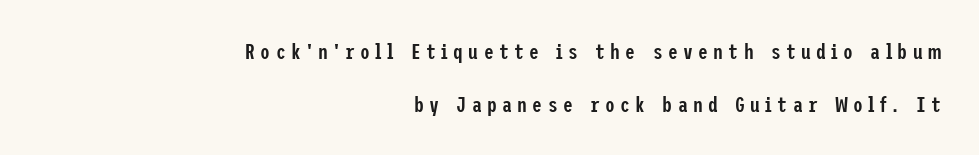
The image shows 22 px text type, upright; set right-aligned, loose line spacing (2.39x), unusually wide letter spacing (+0.24 em), not underlined.
